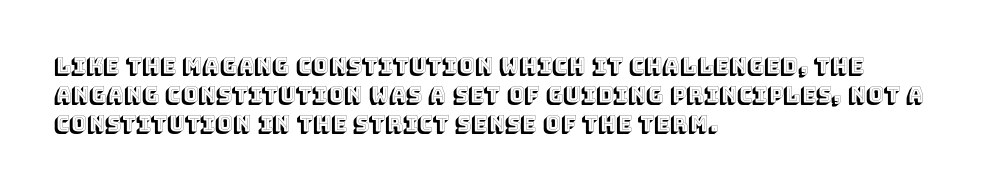
Each word holds together tightly as a unit, with standard inter-letter gaps. Left-aligned paragraph, ragged on the right. The vertical gap from one line to the next is medium. Nope, not italic — everything's standing straight. Check the space under the baseline: it is left empty.
